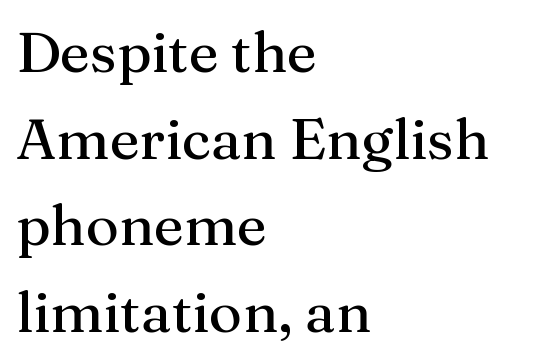
{"serif": "yes", "italic": "no", "width": "normal", "stroke_contrast": "medium", "x_height": "medium", "monospaced": "no", "underline": "no", "align": "left", "line_spacing": "normal", "line_spacing_ratio": 1.52, "letter_spacing": "normal", "letter_spacing_em": 0.0, "glyph_px": 57}
